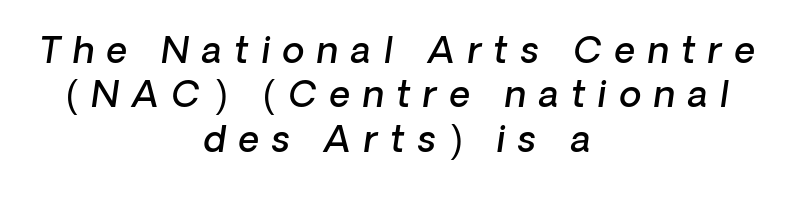
Q: Is the text bold? A: Semi-bold.
Q: Is the text italic (slanted)? A: Yes, it leans right by about 8 degrees.
Q: Is the text underlined? A: No.
Q: How is the paragraph aligned? A: Centered.
Q: Is the spacing between letters normal or unusually wide? A: Unusually wide.
Q: Width (condensed, normal, or wide)? A: Normal.
Q: Stroke contrast? A: Low.
Q: x-height? A: Medium.
Q: Monospaced? A: No.
